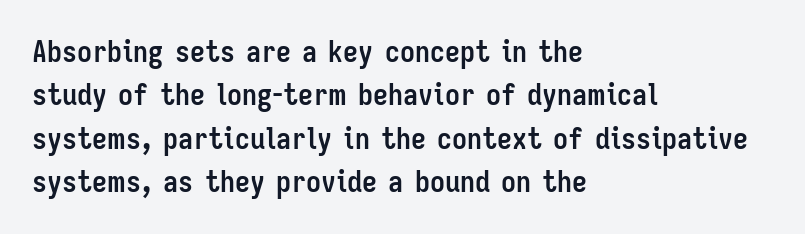
Q: Is the text bold? A: Yes.
Q: Is the text italic (slanted)? A: No, it is upright.
Q: Is the typeface a serif or a sans-serif typeface? A: Sans-serif.
Q: Is the text underlined? A: No.
Q: How is the paragraph aligned? A: Left-aligned.
Q: Is the spacing between letters normal or unusually wide? A: Normal.
Q: Is the spacing between lines tight, normal or loose? A: Normal.
Q: Width (condensed, normal, or wide)? A: Condensed.
Q: Stroke contrast? A: Low.
Q: x-height? A: Medium.
Q: Monospaced? A: No.
